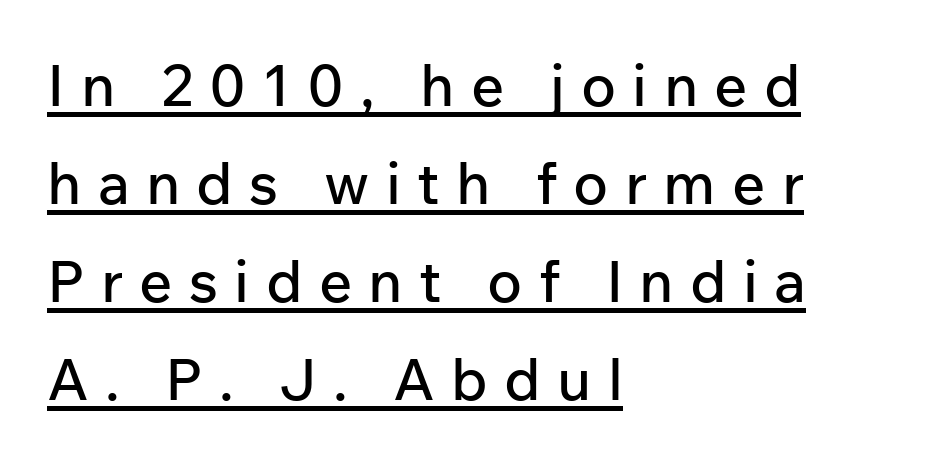
{"serif": "no", "italic": "no", "width": "normal", "stroke_contrast": "low", "x_height": "medium", "monospaced": "no", "underline": "yes", "align": "left", "line_spacing": "normal", "line_spacing_ratio": 1.69, "letter_spacing": "wide", "letter_spacing_em": 0.28, "glyph_px": 58}
